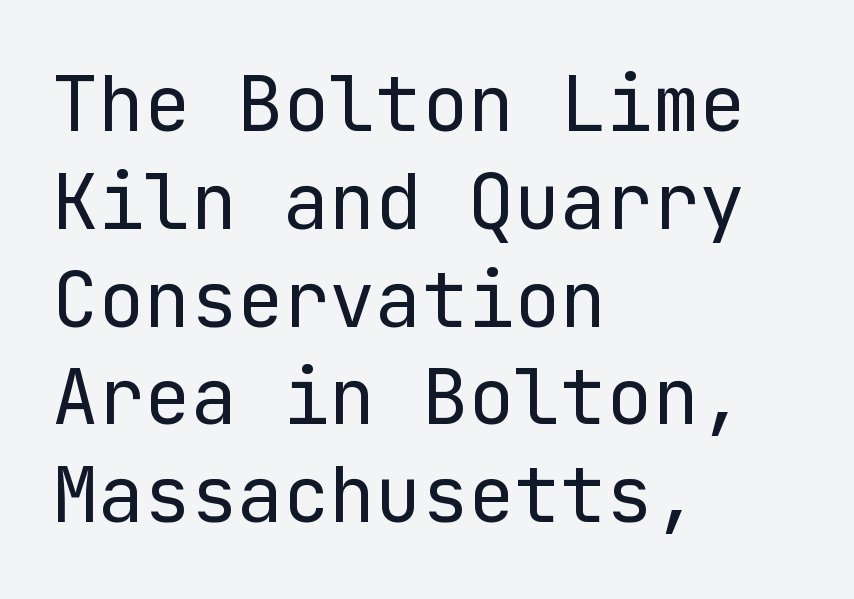
Q: Is the text bold? A: No.
Q: Is the text italic (slanted)? A: No, it is upright.
Q: Is the typeface a serif or a sans-serif typeface? A: Sans-serif.
Q: Is the text underlined? A: No.
Q: How is the paragraph aligned? A: Left-aligned.
Q: Is the spacing between letters normal or unusually wide? A: Normal.
Q: Is the spacing between lines tight, normal or loose? A: Normal.
Q: Width (condensed, normal, or wide)? A: Normal.
Q: Stroke contrast? A: Low.
Q: x-height? A: Medium.
